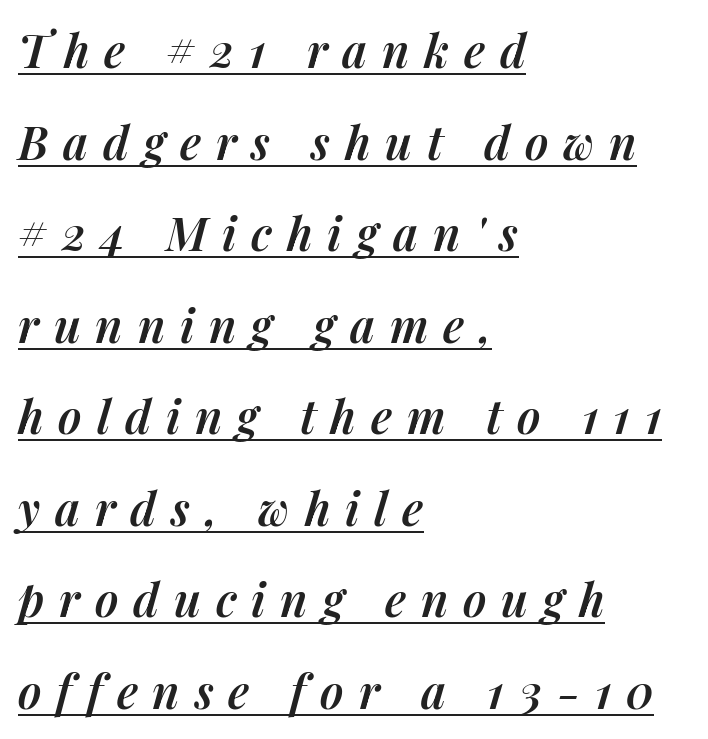
The image shows 46 px semibold type, italic (leaning right); set left-aligned, loose line spacing (1.99x), unusually wide letter spacing (+0.32 em), underlined; medium stroke contrast and a medium x-height.
